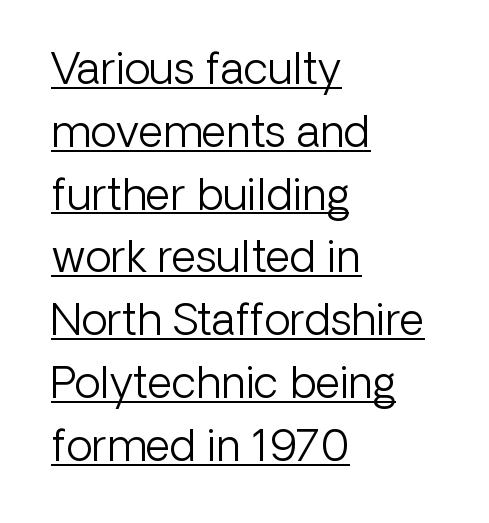
{"serif": "no", "italic": "no", "bold": "no", "weight": "light", "width": "normal", "stroke_contrast": "low", "x_height": "medium", "monospaced": "no", "underline": "yes", "align": "left", "line_spacing": "normal", "line_spacing_ratio": 1.46, "letter_spacing": "normal", "letter_spacing_em": 0.0, "glyph_px": 43}
